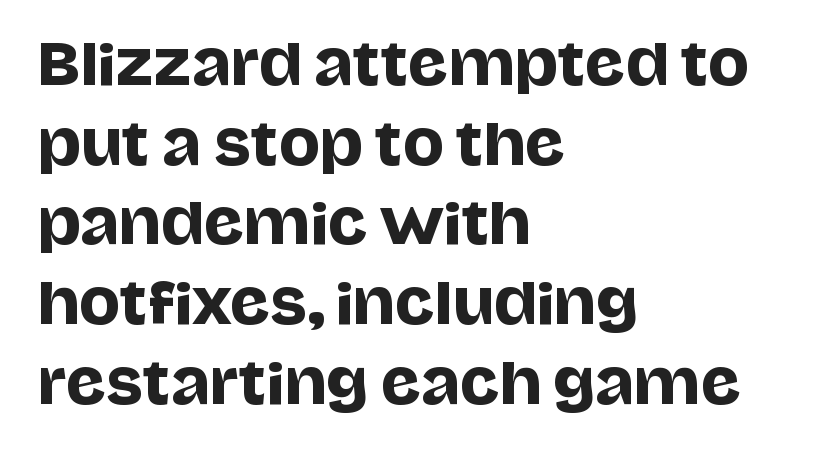
The paragraph has a hard left edge and a soft right edge. Honestly, the row spacing looks completely unremarkable. Examine the stroke ends and you'll find no serifs. The face used here is rendered with its standard letterfit. Here the designer chose a conventional face with non-uniform glyph widths. Upright lettering throughout.
